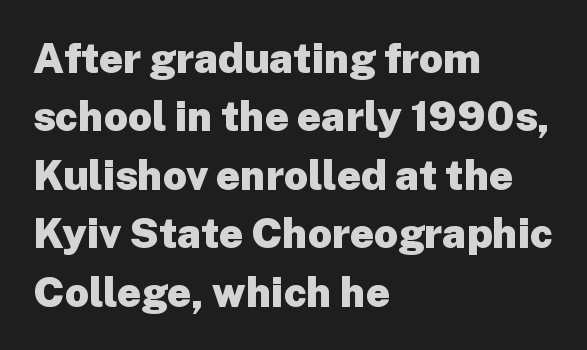
{"serif": "no", "italic": "no", "bold": "yes", "weight": "heavy", "width": "normal", "stroke_contrast": "low", "x_height": "medium", "monospaced": "no", "underline": "no", "align": "left", "line_spacing": "normal", "line_spacing_ratio": 1.39, "letter_spacing": "normal", "letter_spacing_em": 0.0, "glyph_px": 42}
